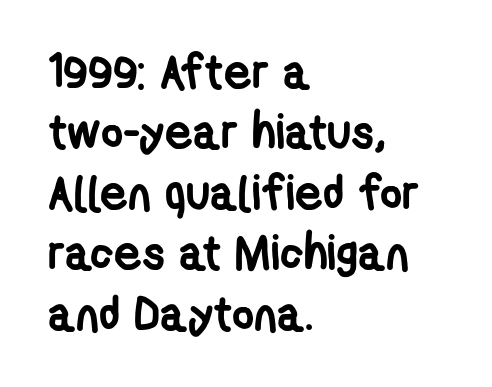
The image shows 48 px semibold, condensed sans-serif type; set left-aligned, normal line spacing (1.26x), normal letter spacing, not underlined; low stroke contrast and a medium x-height.
